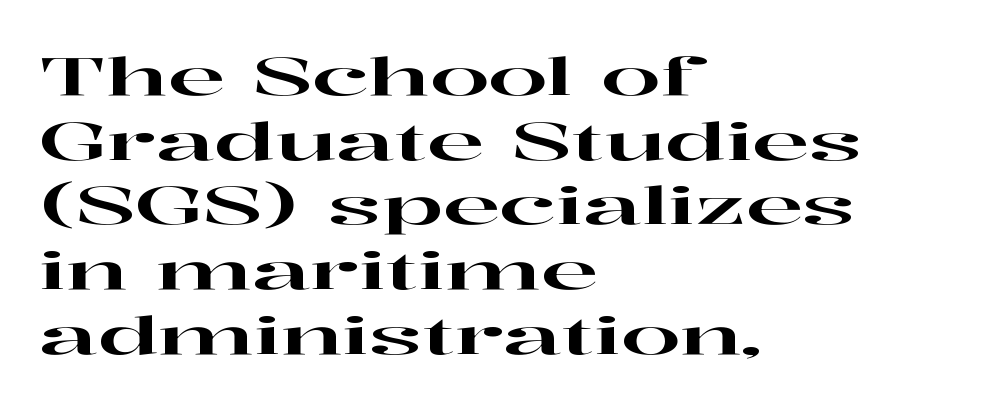
{"serif": "yes", "italic": "no", "width": "wide", "stroke_contrast": "high", "x_height": "medium", "monospaced": "no", "underline": "no", "align": "left", "line_spacing_ratio": 1.22, "letter_spacing": "normal", "letter_spacing_em": 0.0, "glyph_px": 53}
